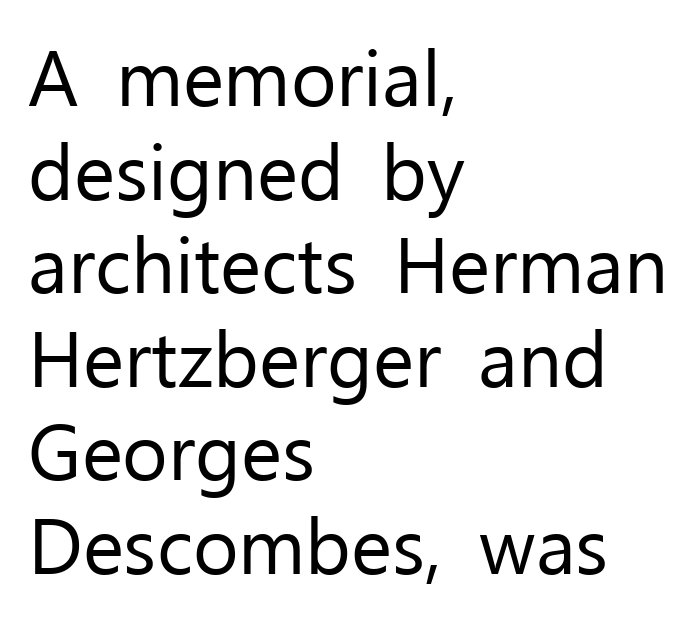
{"serif": "no", "italic": "no", "bold": "no", "weight": "regular", "width": "normal", "stroke_contrast": "low", "x_height": "medium", "monospaced": "no", "underline": "no", "align": "left", "line_spacing_ratio": 1.2, "letter_spacing": "normal", "letter_spacing_em": 0.0, "glyph_px": 78}
